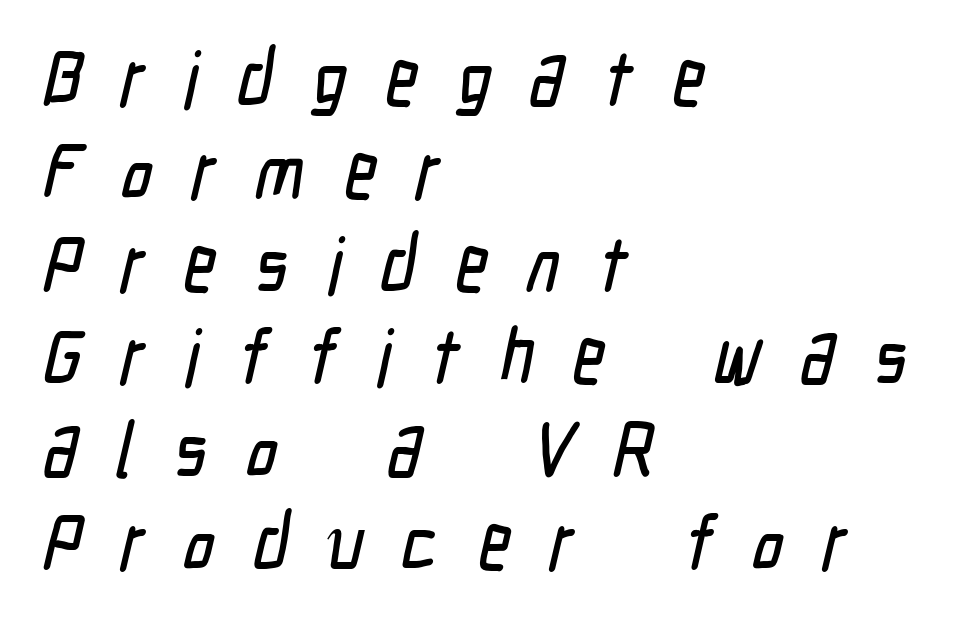
{"serif": "no", "width": "condensed", "stroke_contrast": "low", "x_height": "medium", "monospaced": "no", "underline": "no", "align": "left", "line_spacing_ratio": 1.19, "letter_spacing": "wide", "letter_spacing_em": 0.5, "glyph_px": 78}
